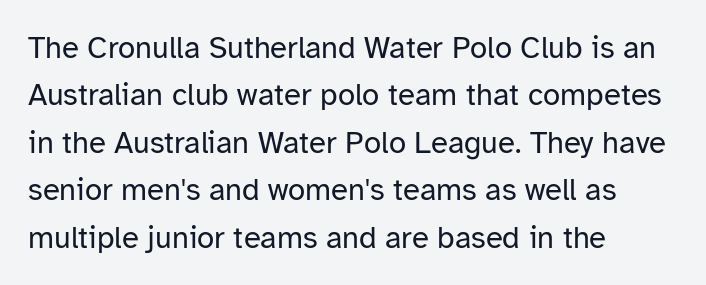
The image shows 31 px regular-weight sans-serif type, upright; set left-aligned, normal line spacing (1.53x), normal letter spacing, not underlined; low stroke contrast and a medium x-height.
